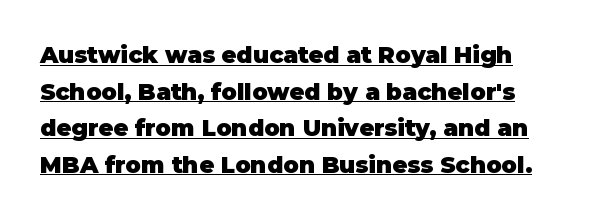
Q: Is the text bold? A: Yes.
Q: Is the text italic (slanted)? A: No, it is upright.
Q: Is the text underlined? A: Yes.
Q: How is the paragraph aligned? A: Left-aligned.
Q: Is the spacing between letters normal or unusually wide? A: Normal.
Q: Is the spacing between lines tight, normal or loose? A: Normal.
